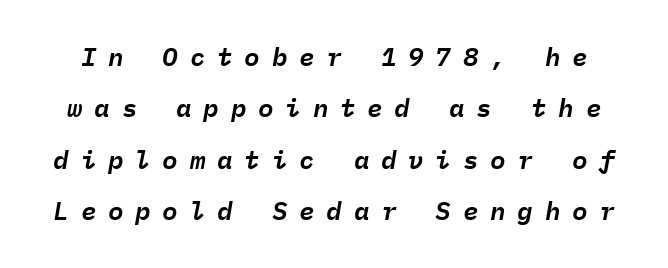
{"italic": "yes", "lean": "right", "slant_degrees": 9, "underline": "no", "line_spacing": "loose", "line_spacing_ratio": 1.98, "letter_spacing": "wide", "letter_spacing_em": 0.45, "glyph_px": 26}
